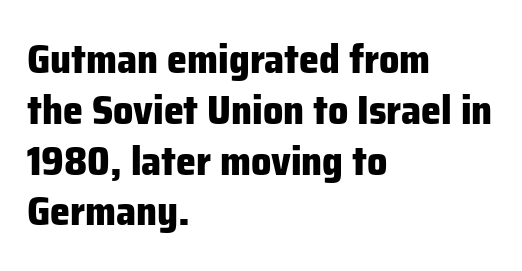
Q: Is the text bold? A: Yes.
Q: Is the text italic (slanted)? A: No, it is upright.
Q: Is the typeface a serif or a sans-serif typeface? A: Sans-serif.
Q: Is the text underlined? A: No.
Q: How is the paragraph aligned? A: Left-aligned.
Q: Is the spacing between letters normal or unusually wide? A: Normal.
Q: Is the spacing between lines tight, normal or loose? A: Normal.
Q: Width (condensed, normal, or wide)? A: Normal.
Q: Stroke contrast? A: Low.
Q: x-height? A: Medium.
Q: Monospaced? A: No.
